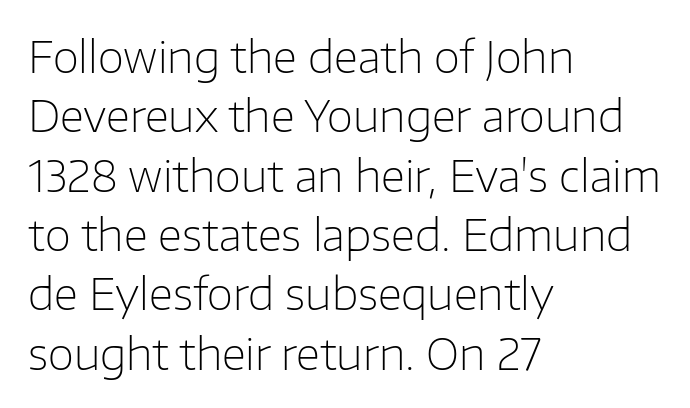
{"serif": "no", "italic": "no", "bold": "no", "weight": "light", "width": "normal", "stroke_contrast": "low", "x_height": "medium", "monospaced": "no", "underline": "no", "align": "left", "line_spacing": "normal", "line_spacing_ratio": 1.38, "letter_spacing": "normal", "letter_spacing_em": 0.0, "glyph_px": 43}
